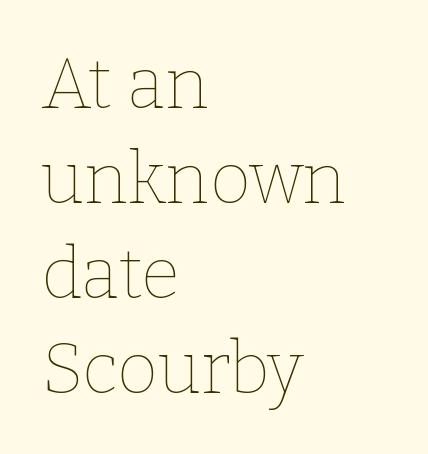
The image shows 71 px thin type, upright; set left-aligned, normal line spacing (1.34x), normal letter spacing, not underlined; low stroke contrast and a medium x-height.
